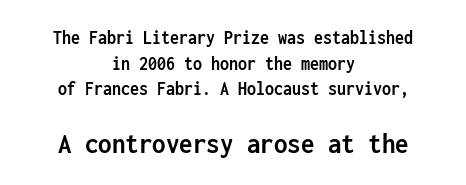
{"serif": "no", "italic": "no", "bold": "yes", "weight": "semibold", "width": "condensed", "stroke_contrast": "low", "x_height": "medium", "monospaced": "yes", "underline": "no", "align": "center", "line_spacing": "normal", "line_spacing_ratio": 1.28, "letter_spacing": "normal", "letter_spacing_em": 0.0, "larger_block": "second", "size_ratio": 1.5, "glyph_px": 30}
